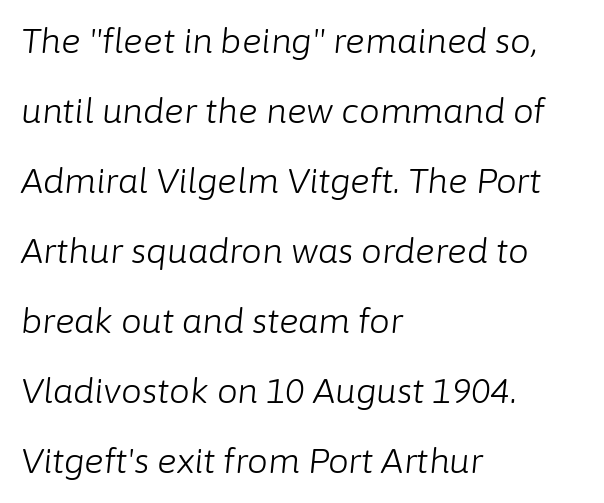
{"italic": "yes", "lean": "right", "slant_degrees": 6, "bold": "no", "weight": "light", "width": "normal", "stroke_contrast": "low", "x_height": "medium", "monospaced": "no", "underline": "no", "align": "left", "line_spacing": "loose", "line_spacing_ratio": 2.12, "letter_spacing": "normal", "letter_spacing_em": 0.0, "glyph_px": 33}
